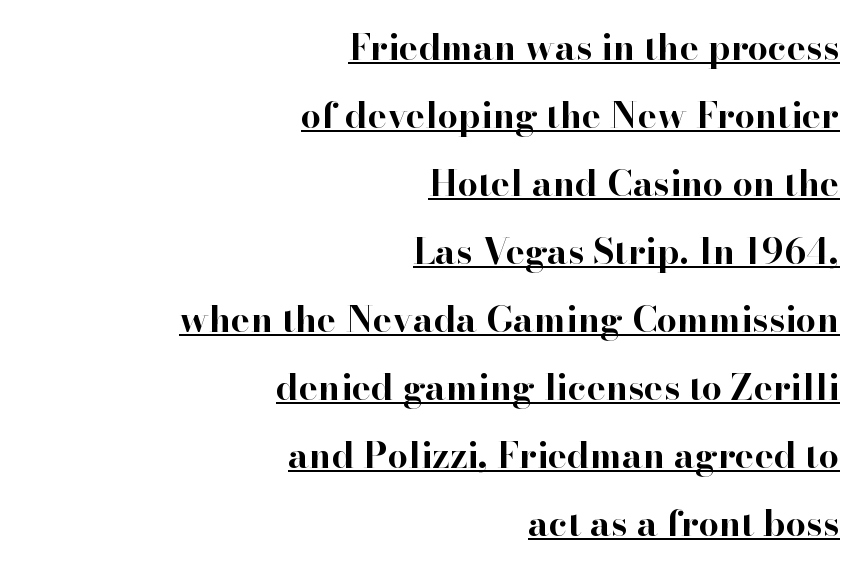
Q: Is the text bold? A: Yes.
Q: Is the text italic (slanted)? A: No, it is upright.
Q: Is the typeface a serif or a sans-serif typeface? A: Serif.
Q: Is the text underlined? A: Yes.
Q: How is the paragraph aligned? A: Right-aligned.
Q: Is the spacing between letters normal or unusually wide? A: Normal.
Q: Width (condensed, normal, or wide)? A: Normal.
Q: Stroke contrast? A: High.
Q: x-height? A: Small.
Q: Monospaced? A: No.
